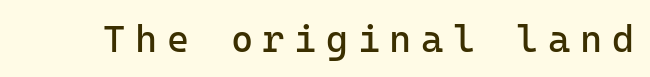
Q: Is the text bold? A: No.
Q: Is the text italic (slanted)? A: No, it is upright.
Q: Is the typeface a serif or a sans-serif typeface? A: Sans-serif.
Q: Is the text underlined? A: No.
Q: Is the spacing between letters normal or unusually wide? A: Unusually wide.
Q: Width (condensed, normal, or wide)? A: Normal.
Q: Stroke contrast? A: Low.
Q: x-height? A: Medium.
Q: Monospaced? A: Yes.
